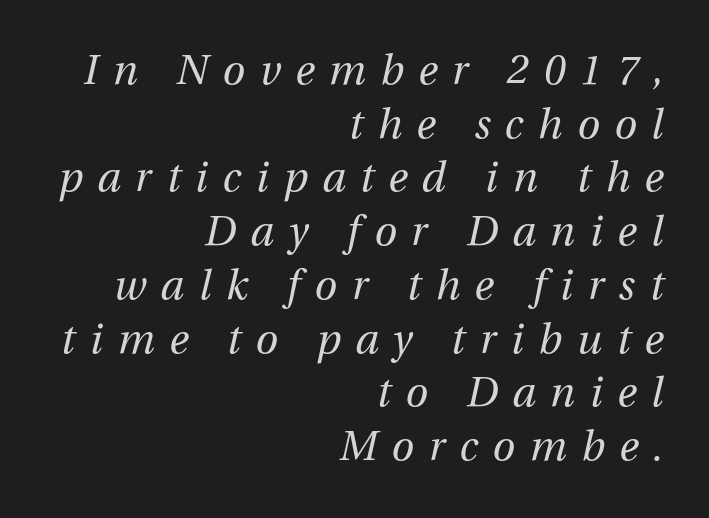
{"italic": "yes", "lean": "right", "slant_degrees": 12, "bold": "no", "weight": "regular", "width": "normal", "stroke_contrast": "medium", "x_height": "medium", "monospaced": "no", "underline": "no", "align": "right", "line_spacing": "normal", "line_spacing_ratio": 1.31, "letter_spacing": "wide", "letter_spacing_em": 0.36, "glyph_px": 41}
